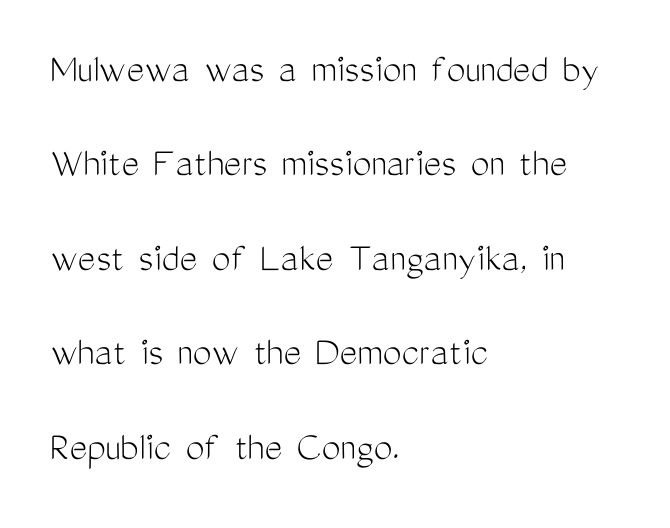
Q: Is the text bold? A: No.
Q: Is the text italic (slanted)? A: No, it is upright.
Q: Is the typeface a serif or a sans-serif typeface? A: Sans-serif.
Q: Is the text underlined? A: No.
Q: How is the paragraph aligned? A: Left-aligned.
Q: Is the spacing between letters normal or unusually wide? A: Normal.
Q: Is the spacing between lines tight, normal or loose? A: Loose.
Q: Width (condensed, normal, or wide)? A: Condensed.
Q: Stroke contrast? A: Medium.
Q: x-height? A: Medium.
Q: Monospaced? A: No.
